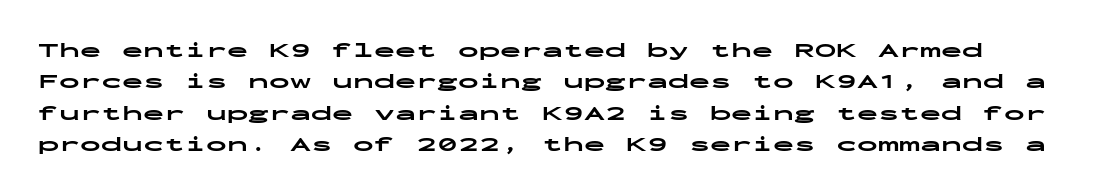
The image shows 21 px bold type, upright; set normal line spacing (1.49x), normal letter spacing, not underlined.
